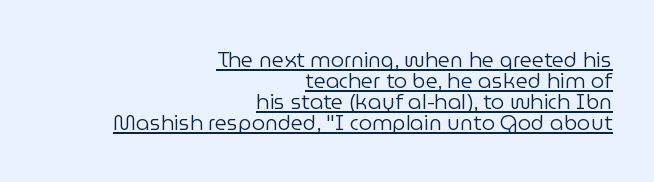
Q: Is the text bold? A: No.
Q: Is the text italic (slanted)? A: No, it is upright.
Q: Is the text underlined? A: Yes.
Q: How is the paragraph aligned? A: Right-aligned.
Q: Is the spacing between letters normal or unusually wide? A: Normal.
Q: Is the spacing between lines tight, normal or loose? A: Tight.
